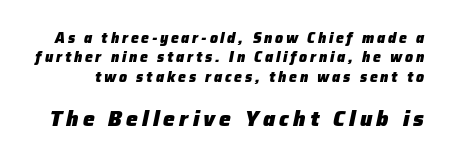
{"italic": "yes", "lean": "right", "slant_degrees": 12, "bold": "yes", "underline": "no", "line_spacing": "normal", "line_spacing_ratio": 1.39, "letter_spacing": "wide", "letter_spacing_em": 0.2, "larger_block": "second", "size_ratio": 1.5, "glyph_px": 21}
